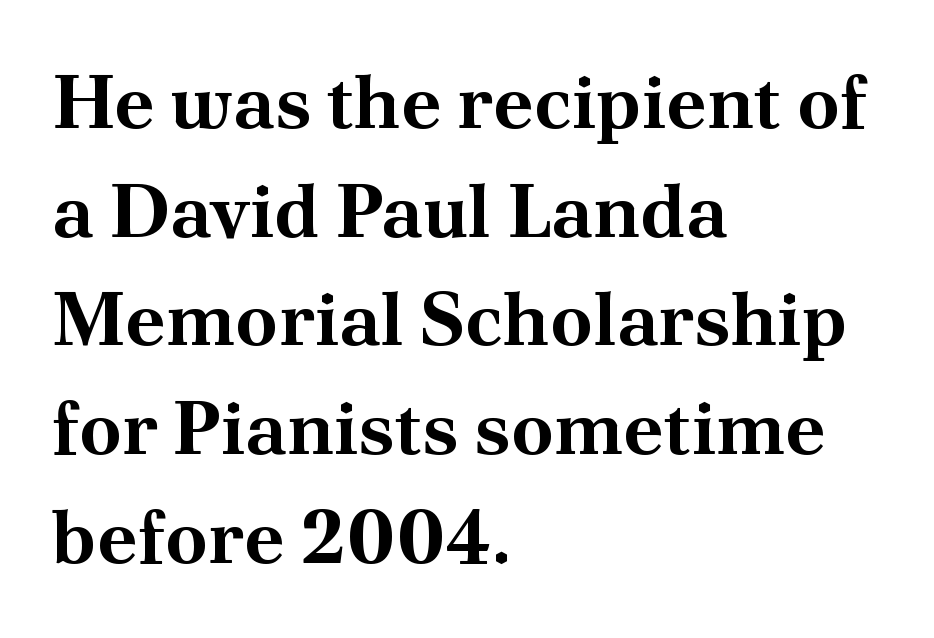
The horizontal fit of the characters is conventional and even. Emphasis by weight is at full strength: bold. Which margin do the lines hug? The left one — the right edge is uneven. Italic? Not at all — the glyphs are vertical. You could not count columns in this text — the font is proportionally spaced.
